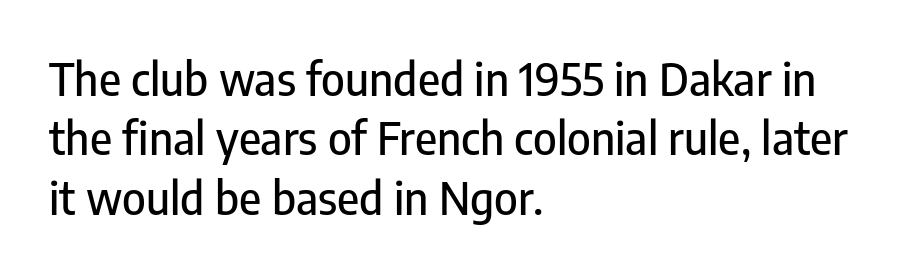
If you drew a ruler down the left edge, every line would touch it. You can tell from the bare stems that sans-serif type was used. If you drew a line through each stem, it would be perfectly vertical. Horizontal bands of white between lines are of average thickness. Do the characters align in a grid? No, the font is proportional.
